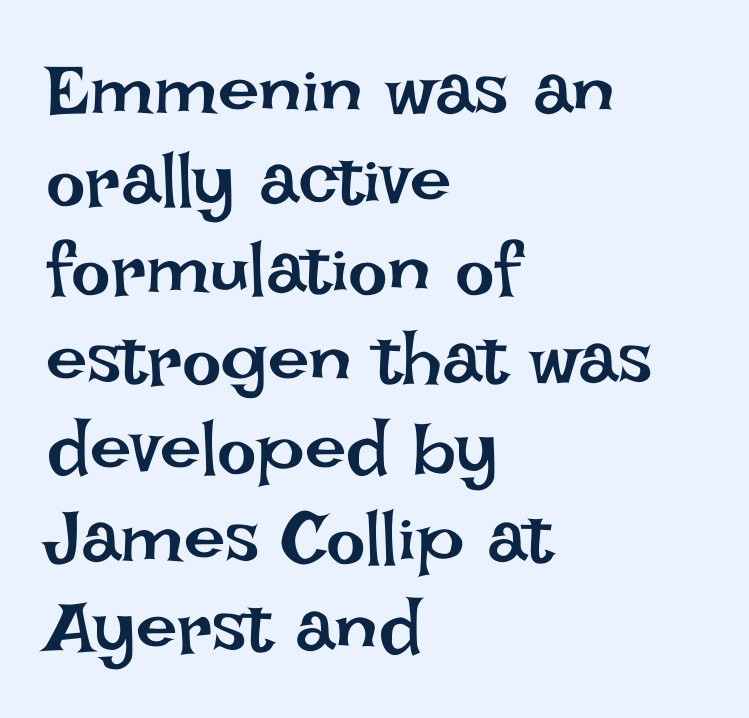
Q: Is the text bold? A: No.
Q: Is the text italic (slanted)? A: No, it is upright.
Q: Is the text underlined? A: No.
Q: How is the paragraph aligned? A: Left-aligned.
Q: Is the spacing between letters normal or unusually wide? A: Normal.
Q: Width (condensed, normal, or wide)? A: Normal.
Q: Stroke contrast? A: Low.
Q: x-height? A: Large.
Q: Monospaced? A: No.
